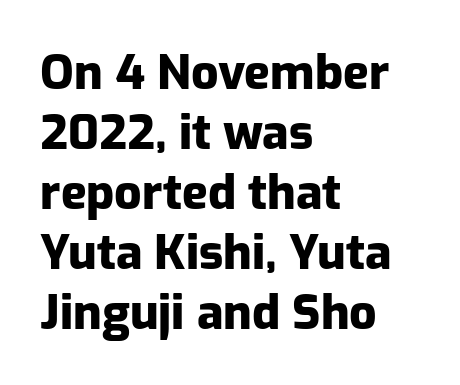
{"serif": "no", "italic": "no", "bold": "yes", "weight": "heavy", "width": "normal", "stroke_contrast": "low", "x_height": "medium", "monospaced": "no", "underline": "no", "align": "left", "line_spacing": "normal", "line_spacing_ratio": 1.25, "letter_spacing": "normal", "letter_spacing_em": 0.0, "glyph_px": 48}
